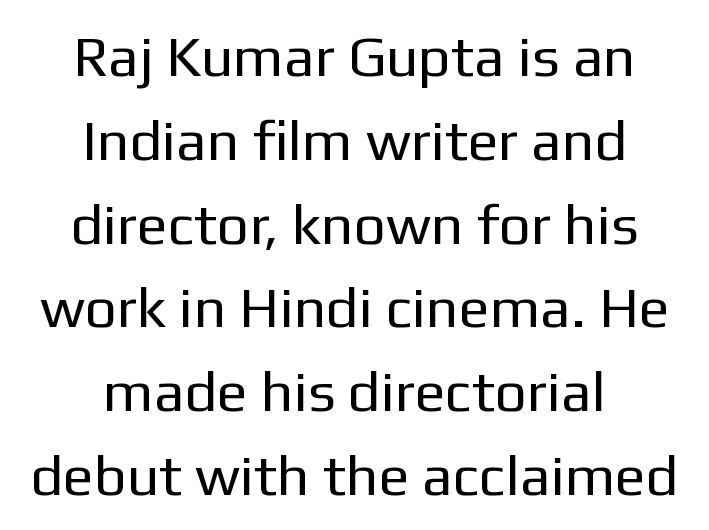
Q: Is the text bold? A: No.
Q: Is the text italic (slanted)? A: No, it is upright.
Q: Is the typeface a serif or a sans-serif typeface? A: Sans-serif.
Q: Is the text underlined? A: No.
Q: How is the paragraph aligned? A: Centered.
Q: Is the spacing between letters normal or unusually wide? A: Normal.
Q: Is the spacing between lines tight, normal or loose? A: Normal.
Q: Width (condensed, normal, or wide)? A: Normal.
Q: Stroke contrast? A: Low.
Q: x-height? A: Medium.
Q: Monospaced? A: No.
